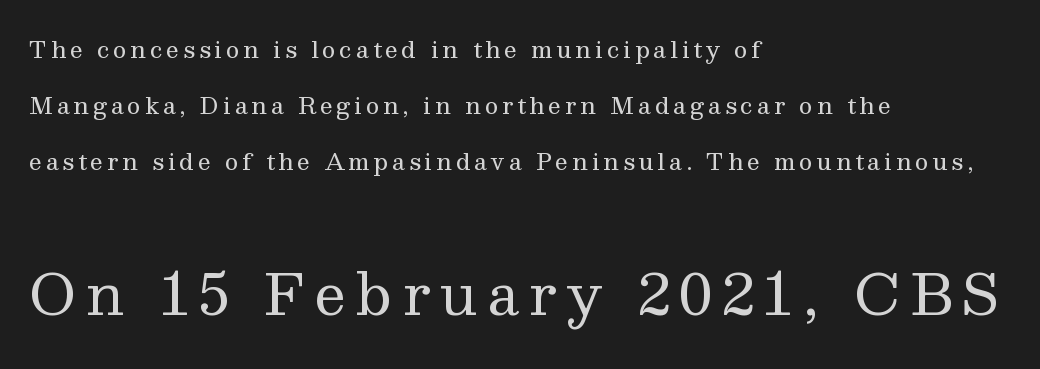
Q: Is the text bold? A: No.
Q: Is the text italic (slanted)? A: No, it is upright.
Q: Is the typeface a serif or a sans-serif typeface? A: Serif.
Q: Is the text underlined? A: No.
Q: How is the paragraph aligned? A: Left-aligned.
Q: Is the spacing between lines tight, normal or loose? A: Loose.
Q: Which block of text is set in a larger size, the first (top) or the second (bottom)? A: The second (bottom) one.
Q: Width (condensed, normal, or wide)? A: Normal.
Q: Stroke contrast? A: Medium.
Q: x-height? A: Medium.
Q: Monospaced? A: No.
